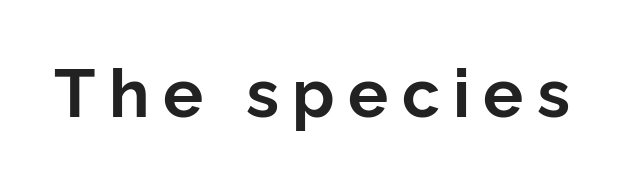
Letters rest on an invisible, unmarked baseline. Is the letter spacing exaggerated? Yes — the characters are pushed far apart. Summary of weight: heavy, a full bold. In terms of letterform style, serifs are entirely absent. You could not count columns in this text — the font is proportionally spaced. Ascenders rise straight up at ninety degrees.
